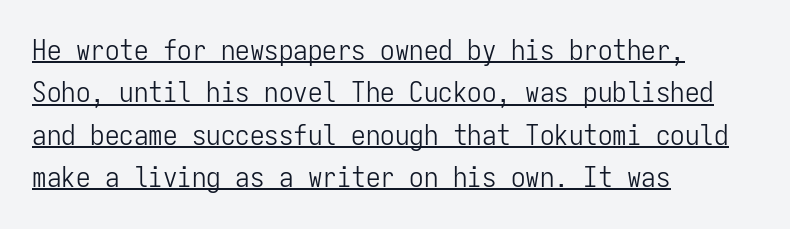
Q: Is the text bold? A: No.
Q: Is the text italic (slanted)? A: No, it is upright.
Q: Is the typeface a serif or a sans-serif typeface? A: Sans-serif.
Q: Is the text underlined? A: Yes.
Q: How is the paragraph aligned? A: Left-aligned.
Q: Is the spacing between letters normal or unusually wide? A: Normal.
Q: Is the spacing between lines tight, normal or loose? A: Normal.
Q: Width (condensed, normal, or wide)? A: Condensed.
Q: Stroke contrast? A: Low.
Q: x-height? A: Medium.
Q: Monospaced? A: Yes.
